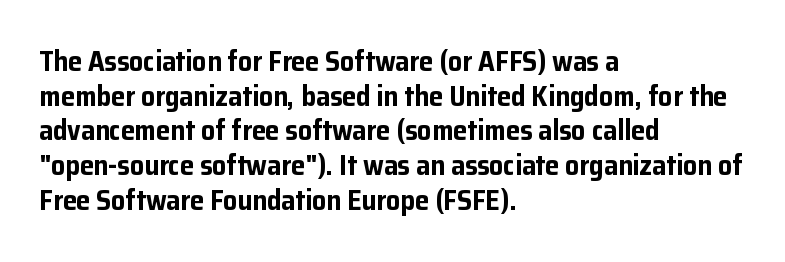
Q: Is the text bold? A: Yes.
Q: Is the text italic (slanted)? A: No, it is upright.
Q: Is the typeface a serif or a sans-serif typeface? A: Sans-serif.
Q: Is the text underlined? A: No.
Q: How is the paragraph aligned? A: Left-aligned.
Q: Is the spacing between letters normal or unusually wide? A: Normal.
Q: Width (condensed, normal, or wide)? A: Normal.
Q: Stroke contrast? A: Low.
Q: x-height? A: Medium.
Q: Monospaced? A: No.
